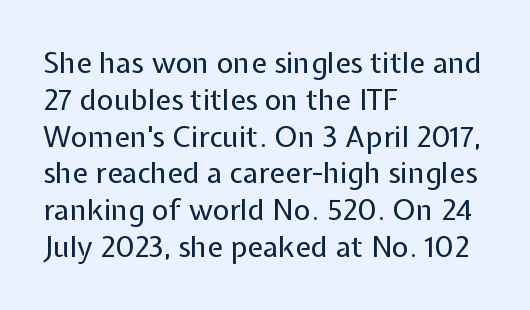
{"serif": "no", "italic": "no", "bold": "no", "weight": "regular", "width": "normal", "stroke_contrast": "low", "x_height": "medium", "monospaced": "no", "underline": "no", "align": "left", "line_spacing": "normal", "line_spacing_ratio": 1.27, "letter_spacing": "normal", "letter_spacing_em": 0.0, "glyph_px": 29}
